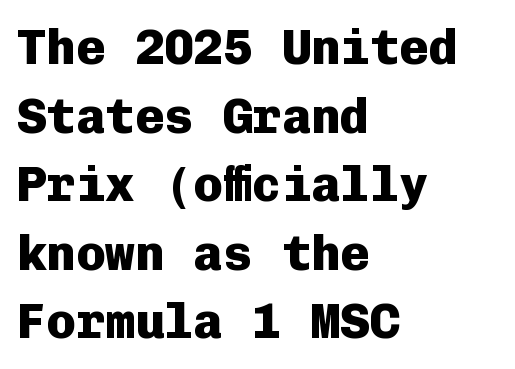
The image shows 49 px heavy sans-serif type, upright, monospaced; set left-aligned, normal line spacing (1.4x), normal letter spacing, not underlined; low stroke contrast and a medium x-height.
